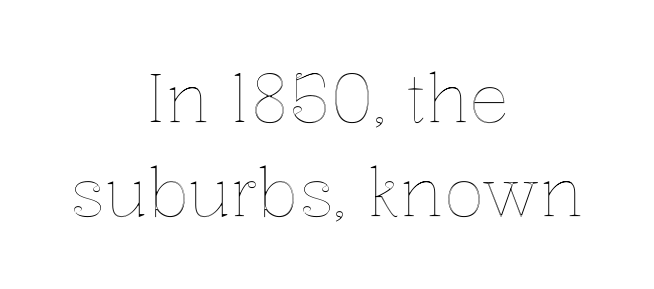
Normally led — the rows are evenly, conventionally spaced. The space beneath each line is pristine and unruled. Casual observation: everything's sitting right in the middle. Looks like regular typesetting: each glyph gets only the width it needs. Students, note that the glyphs here touch the page at normal intervals.
